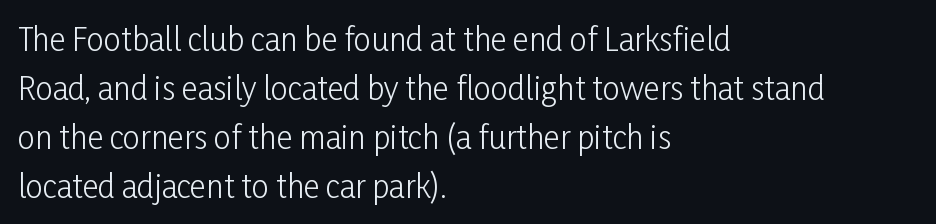
{"serif": "no", "italic": "no", "bold": "no", "weight": "light", "width": "condensed", "stroke_contrast": "low", "x_height": "medium", "monospaced": "no", "underline": "no", "align": "left", "line_spacing": "normal", "line_spacing_ratio": 1.58, "letter_spacing": "normal", "letter_spacing_em": 0.0, "glyph_px": 31}
